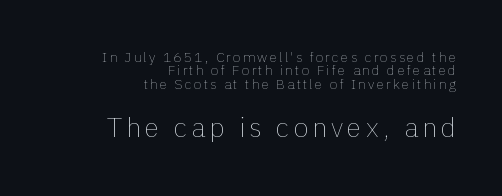
This is not heavy type; no bold has been used. If you drew a ruler down the right edge, every line would touch it. The block sitting lower on the canvas is the one with enlarged characters. Only glyphs here, with clear space below each row.
